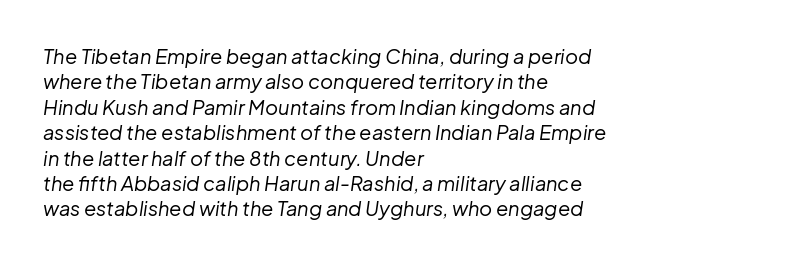
Glance below the letters and you will spot only blank space. Caption: standard tracking, unaltered. No extra ink here — the face is not bold. This block has exactly the height ordinary leading produces. Observe the lean: these are italic letterforms.
